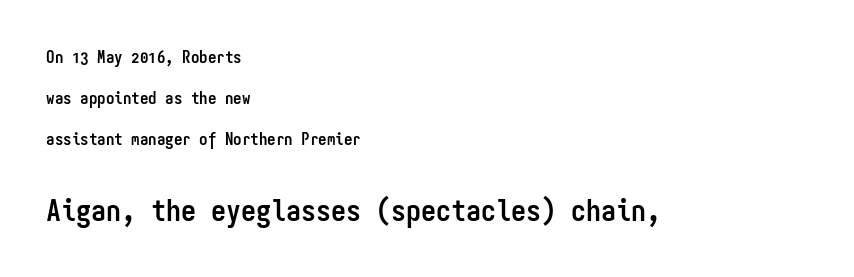
The image shows 30 px semibold, condensed sans-serif type, upright, monospaced; set left-aligned, loose line spacing (2.4x), normal letter spacing, not underlined; the second (bottom) block is 1.76x larger; low stroke contrast and a medium x-height.
